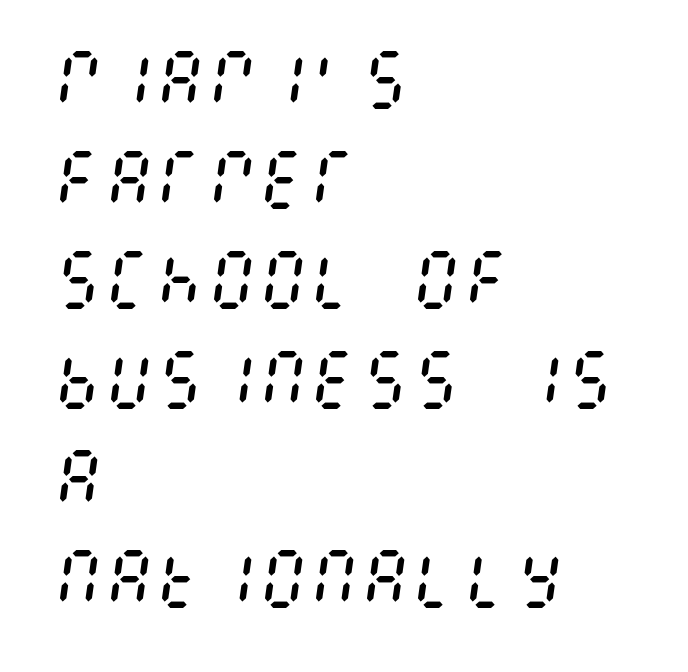
{"italic": "yes", "lean": "right", "slant_degrees": 8, "bold": "no", "weight": "regular", "width": "condensed", "stroke_contrast": "medium", "x_height": "large", "underline": "no", "align": "left", "line_spacing": "normal", "line_spacing_ratio": 1.56, "letter_spacing": "normal", "letter_spacing_em": 0.0, "glyph_px": 64}
